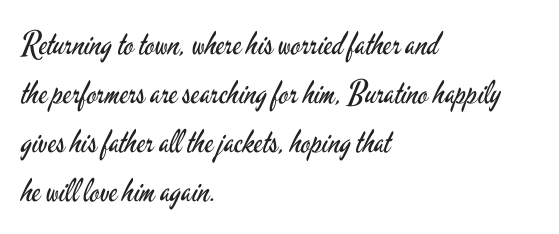
Q: Is the text bold? A: No.
Q: Is the text italic (slanted)? A: Yes.
Q: Is the typeface a serif or a sans-serif typeface? A: Sans-serif.
Q: Is the text underlined? A: No.
Q: How is the paragraph aligned? A: Left-aligned.
Q: Is the spacing between letters normal or unusually wide? A: Normal.
Q: Is the spacing between lines tight, normal or loose? A: Normal.
Q: Width (condensed, normal, or wide)? A: Condensed.
Q: Stroke contrast? A: Low.
Q: x-height? A: Small.
Q: Monospaced? A: No.
